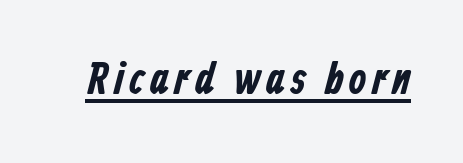
{"serif": "no", "width": "condensed", "stroke_contrast": "low", "x_height": "medium", "monospaced": "no", "underline": "yes", "glyph_px": 45}
